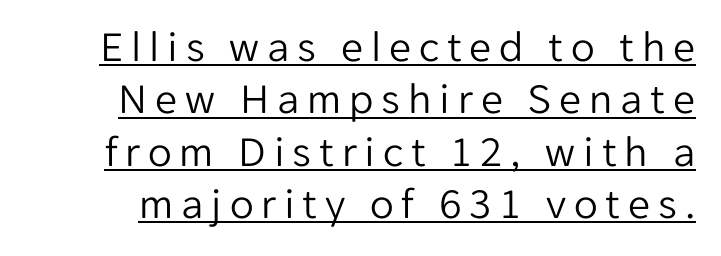
The image shows 44 px light sans-serif type, upright; set line spacing 1.19x, underlined; low stroke contrast and a medium x-height.
